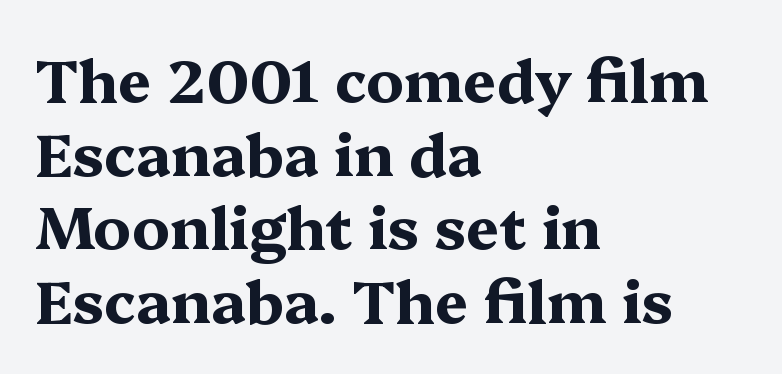
The face used here has the dense, thick strokes of a bold. The rendering uses natural spacing where letterforms have individual widths. Posture: vertical. In terms of leading, this rendering sits right in the middle. Compared with a centered layout, this one pins lines to the left instead. Caption: standard tracking, unaltered.
